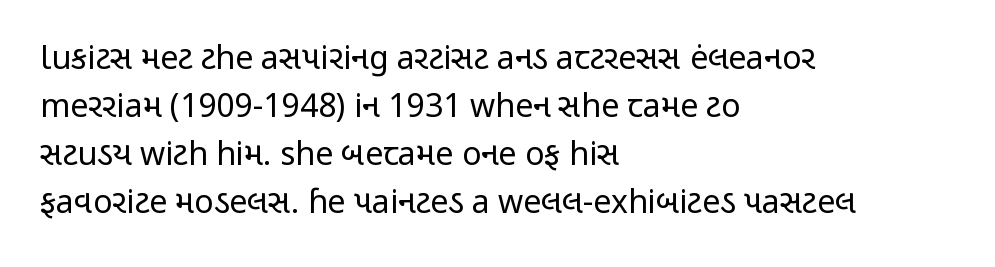
Q: Is the text bold? A: No.
Q: Is the text italic (slanted)? A: No, it is upright.
Q: Is the typeface a serif or a sans-serif typeface? A: Sans-serif.
Q: Is the text underlined? A: No.
Q: How is the paragraph aligned? A: Left-aligned.
Q: Is the spacing between letters normal or unusually wide? A: Normal.
Q: Is the spacing between lines tight, normal or loose? A: Normal.
Q: Width (condensed, normal, or wide)? A: Condensed.
Q: Stroke contrast? A: Low.
Q: x-height? A: Medium.
Q: Monospaced? A: No.
